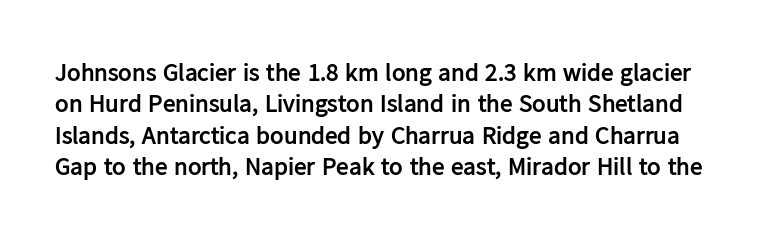
{"italic": "no", "bold": "yes", "underline": "no", "line_spacing": "normal", "line_spacing_ratio": 1.26, "letter_spacing": "normal", "letter_spacing_em": 0.0, "glyph_px": 25}
